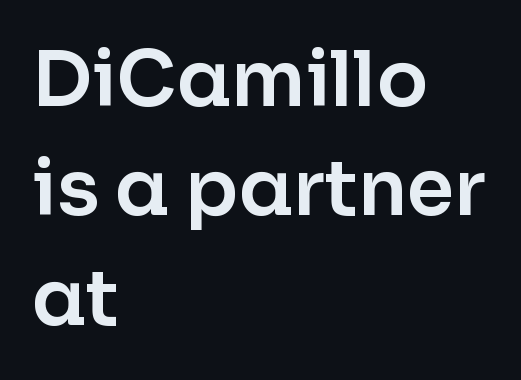
Nobody drew a line under any word here. The text block is weighted toward the left margin, trailing off unevenly rightward. What's the leading like? Ordinary, nothing unusual. The passage shown is typed in a proportional face where columns would drift. Font category for this specimen: sans-serif. Look at the tracking — it's just the regular setting, nothing added.
